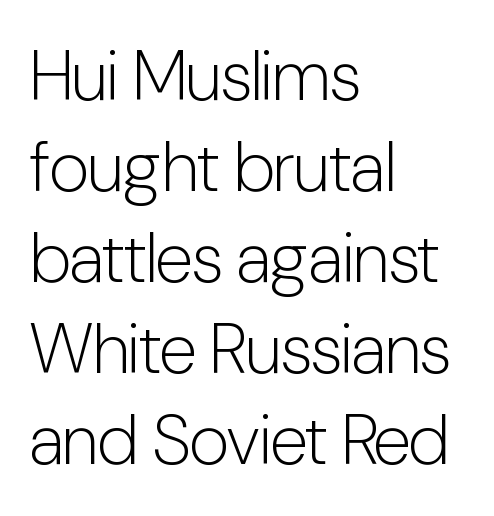
The image shows 70 px light, condensed sans-serif type, upright; set left-aligned, normal line spacing (1.3x), normal letter spacing, not underlined; low stroke contrast and a medium x-height.
